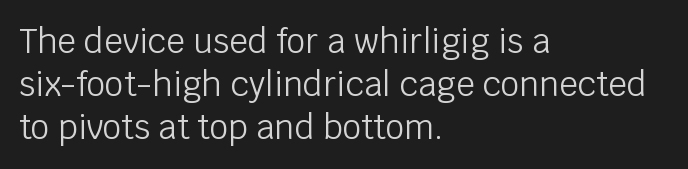
{"serif": "no", "italic": "no", "bold": "no", "weight": "light", "width": "normal", "stroke_contrast": "low", "x_height": "large", "monospaced": "no", "underline": "no", "align": "left", "line_spacing": "normal", "line_spacing_ratio": 1.31, "letter_spacing": "normal", "letter_spacing_em": 0.0, "glyph_px": 33}
